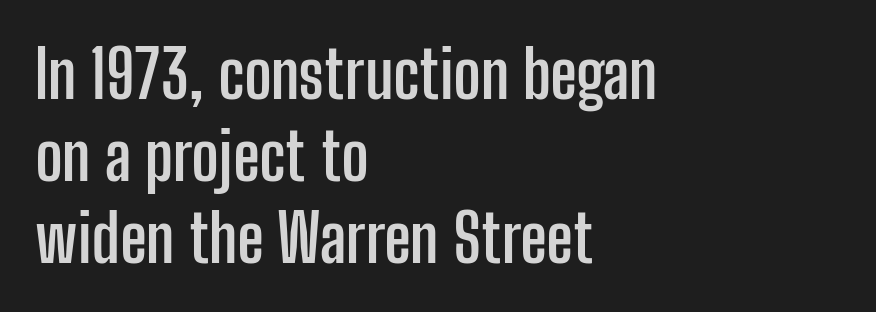
The compositor pushed each line to the left boundary. The face used here is proportionally spaced, like ordinary book or web type. The horizontal fit of the characters is conventional and even. Check under the words: just untouched page. The rendering uses a bold face; every stroke is thick and dark.
